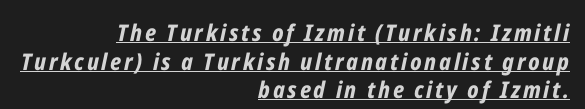
{"italic": "yes", "lean": "right", "slant_degrees": 12, "bold": "yes", "underline": "yes", "align": "right", "line_spacing": "normal", "line_spacing_ratio": 1.25, "glyph_px": 23}
